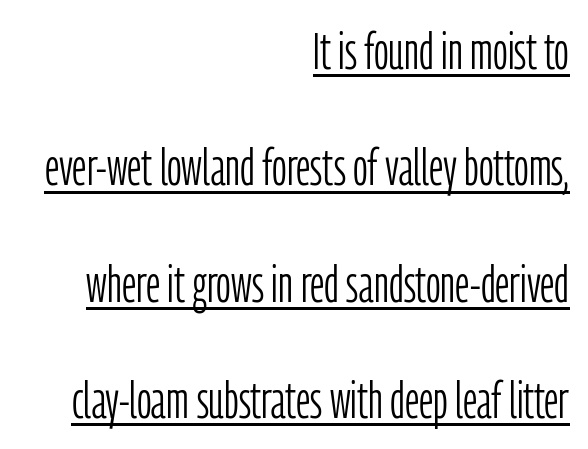
Q: Is the text bold? A: No.
Q: Is the text italic (slanted)? A: No, it is upright.
Q: Is the typeface a serif or a sans-serif typeface? A: Sans-serif.
Q: Is the text underlined? A: Yes.
Q: How is the paragraph aligned? A: Right-aligned.
Q: Is the spacing between letters normal or unusually wide? A: Normal.
Q: Is the spacing between lines tight, normal or loose? A: Loose.
Q: Width (condensed, normal, or wide)? A: Condensed.
Q: Stroke contrast? A: Low.
Q: x-height? A: Medium.
Q: Monospaced? A: No.
